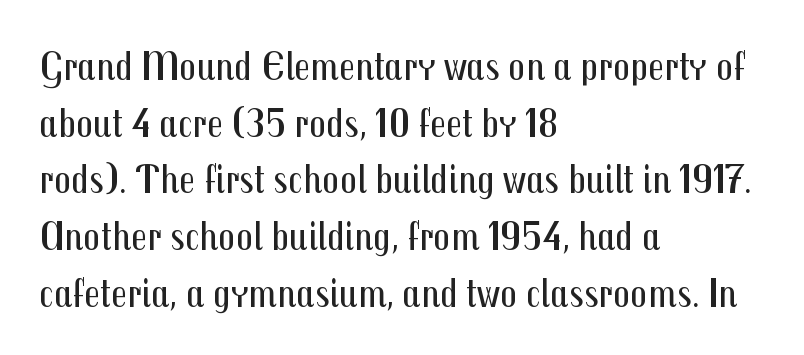
The image shows 42 px regular-weight, condensed sans-serif type, upright; set left-aligned, normal line spacing (1.35x), normal letter spacing, not underlined; medium stroke contrast and a medium x-height.
